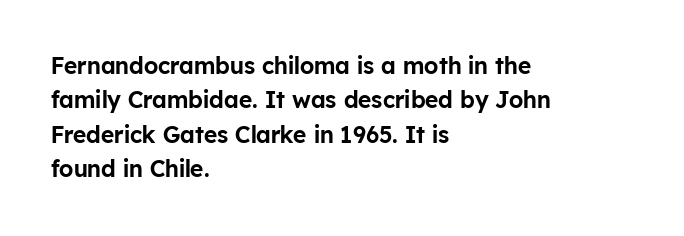
Q: Is the text italic (slanted)? A: No, it is upright.
Q: Is the text underlined? A: No.
Q: How is the paragraph aligned? A: Left-aligned.
Q: Is the spacing between letters normal or unusually wide? A: Normal.
Q: Is the spacing between lines tight, normal or loose? A: Normal.
